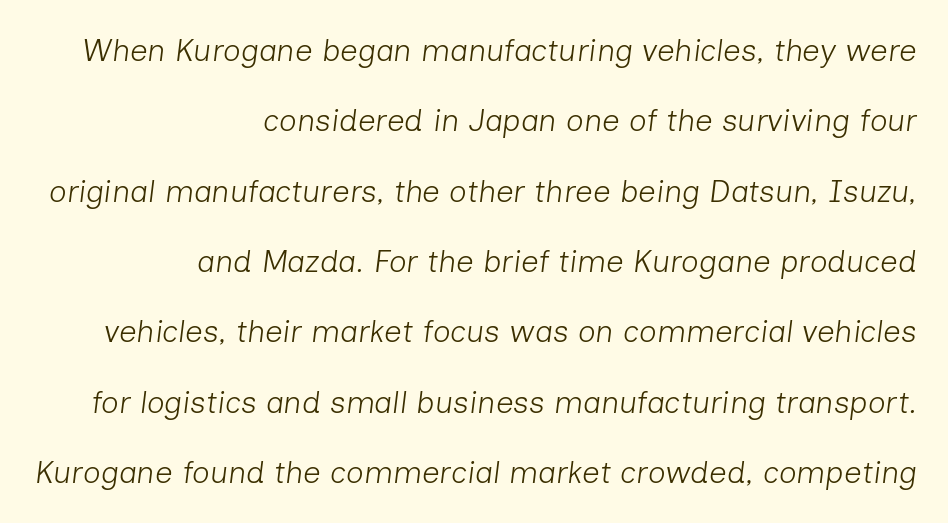
Q: Is the text bold? A: No.
Q: Is the text italic (slanted)? A: Yes, it leans right by about 7 degrees.
Q: Is the text underlined? A: No.
Q: How is the paragraph aligned? A: Right-aligned.
Q: Is the spacing between letters normal or unusually wide? A: Normal.
Q: Is the spacing between lines tight, normal or loose? A: Loose.
Q: Width (condensed, normal, or wide)? A: Normal.
Q: Stroke contrast? A: Low.
Q: x-height? A: Medium.
Q: Monospaced? A: No.
